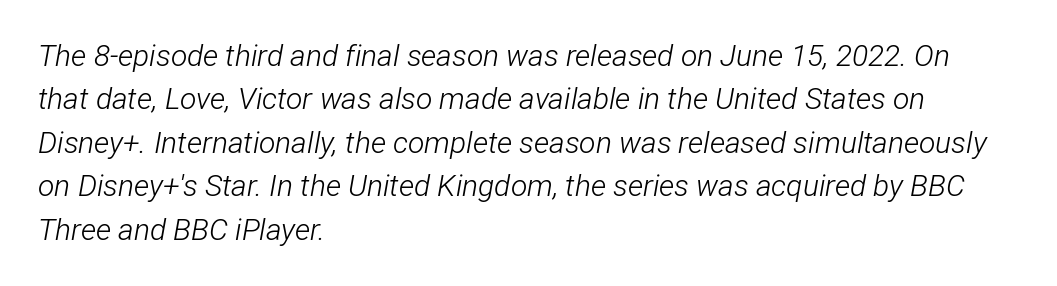
The rendering uses natural spacing where letterforms have individual widths. Posture: slanted. Nobody touched the tracking dial on this one. The strokes are not fattened; the text isn't bold. The text block is weighted toward the left margin, trailing off unevenly rightward.
